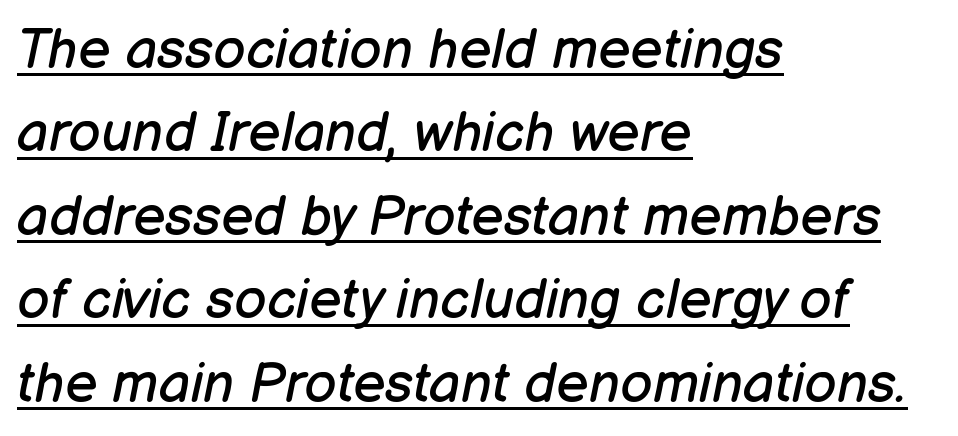
Q: Is the text bold? A: No.
Q: Is the text italic (slanted)? A: Yes, it leans right by about 12 degrees.
Q: Is the text underlined? A: Yes.
Q: How is the paragraph aligned? A: Left-aligned.
Q: Is the spacing between letters normal or unusually wide? A: Normal.
Q: Is the spacing between lines tight, normal or loose? A: Normal.
Q: Width (condensed, normal, or wide)? A: Normal.
Q: Stroke contrast? A: Low.
Q: x-height? A: Medium.
Q: Monospaced? A: No.
